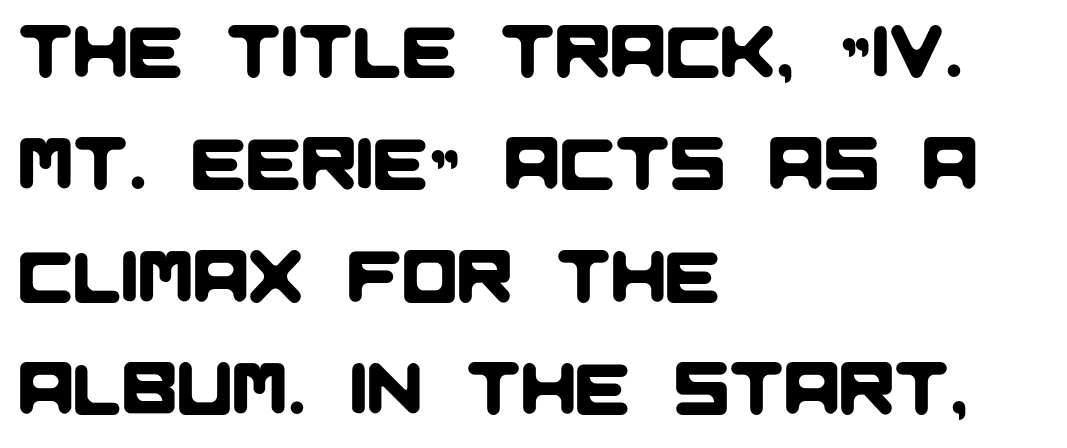
{"serif": "no", "width": "normal", "stroke_contrast": "low", "x_height": "large", "monospaced": "no", "underline": "no", "align": "left", "line_spacing": "normal", "line_spacing_ratio": 1.54, "letter_spacing": "normal", "letter_spacing_em": 0.0, "glyph_px": 73}
